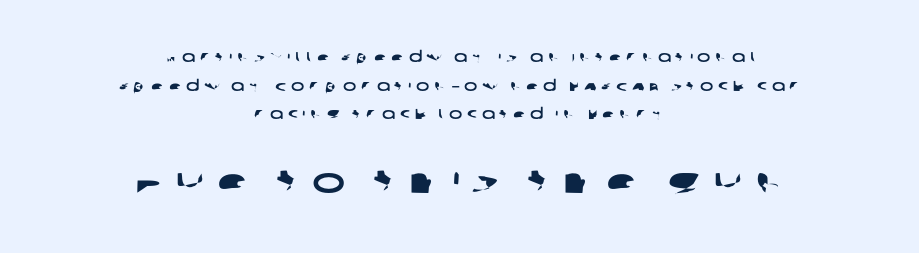
Serif or sans? Sans — the stroke terminals are bare. Small over large — that's the arrangement of the two blocks here. The compositor balanced each line on the midline. Rule under the text: the space is simply empty. The passage shown is typed in a proportional face where columns would drift. Loosely led — the rows are spread out.
